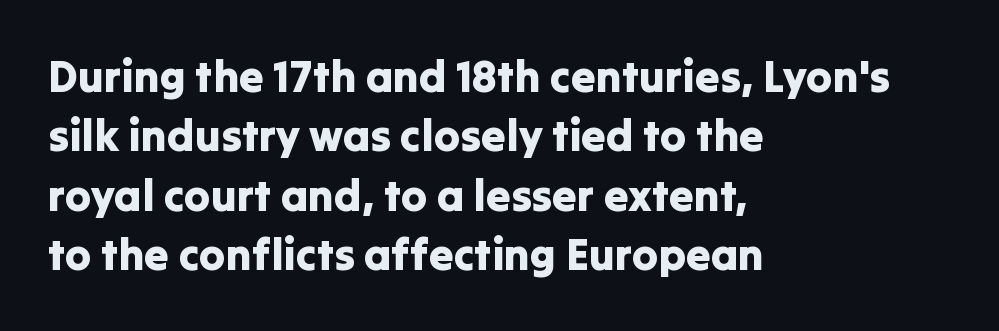
Default kerning and tracking; the words read as compact shapes. The characters display no serif detailing; their extremities are plain. Letters rest on an invisible, unmarked baseline. Line spacing here is normal.
